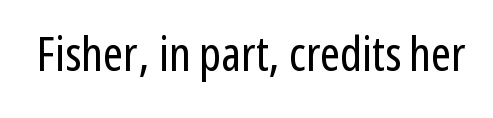
{"serif": "no", "italic": "no", "bold": "no", "weight": "regular", "width": "condensed", "stroke_contrast": "low", "x_height": "medium", "monospaced": "no", "underline": "no", "letter_spacing": "normal", "letter_spacing_em": 0.0, "glyph_px": 48}
